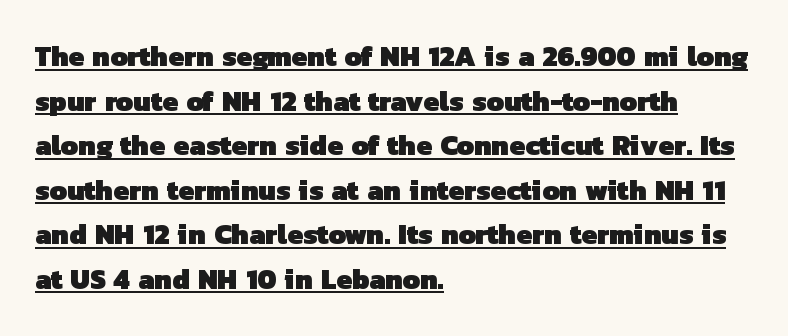
Q: Is the text bold? A: Yes.
Q: Is the typeface a serif or a sans-serif typeface? A: Sans-serif.
Q: Is the text underlined? A: Yes.
Q: How is the paragraph aligned? A: Left-aligned.
Q: Is the spacing between letters normal or unusually wide? A: Normal.
Q: Is the spacing between lines tight, normal or loose? A: Normal.
Q: Width (condensed, normal, or wide)? A: Normal.
Q: Stroke contrast? A: Low.
Q: x-height? A: Medium.
Q: Monospaced? A: No.
